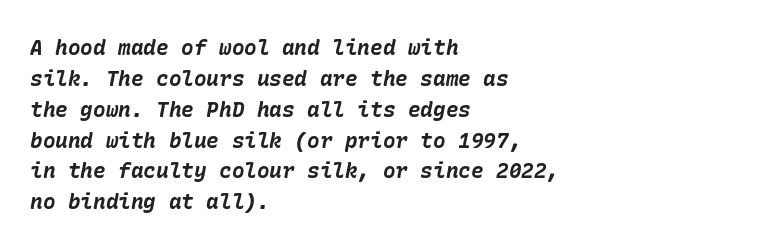
In terms of leading, this rendering sits right in the middle. Posture: slanted. The strip under each line holds only bare page. The face used here has the dense, thick strokes of a bold. Words appear dense and cohesive because spacing is normal.
